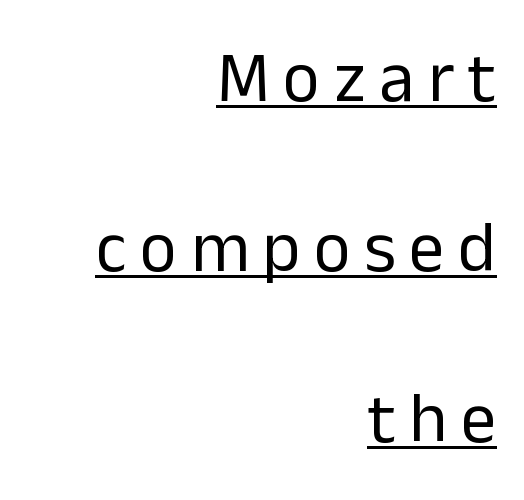
The image shows 71 px regular-weight sans-serif type, upright; set right-aligned, loose line spacing (2.4x), underlined; low stroke contrast and a medium x-height.
